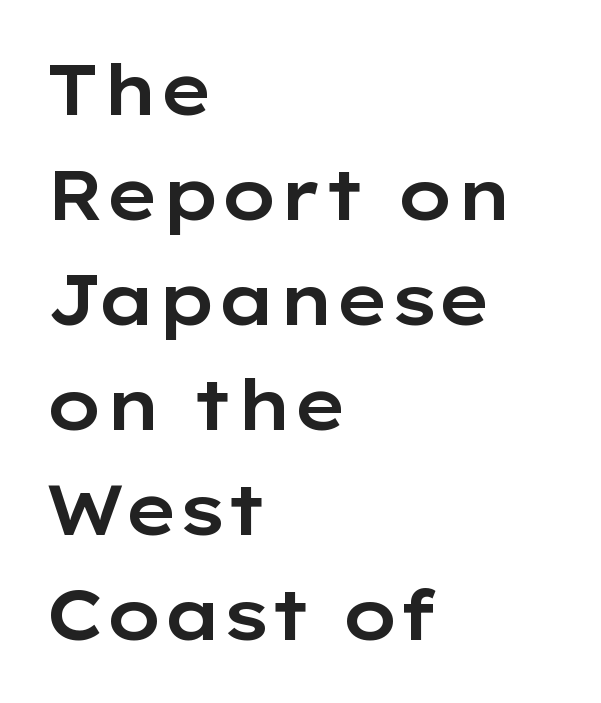
{"serif": "no", "italic": "no", "width": "wide", "stroke_contrast": "low", "x_height": "medium", "monospaced": "no", "underline": "no", "align": "left", "line_spacing": "normal", "line_spacing_ratio": 1.5, "letter_spacing": "normal", "letter_spacing_em": 0.0, "glyph_px": 70}
